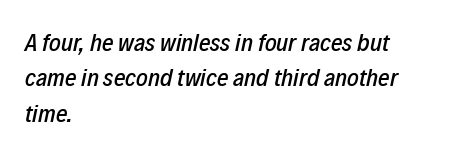
Interline gaps are of average width in this sample. Glyph-to-glyph distance matches everyday printed text. The passage is arranged the way most books set body copy — flush left. The zone under the glyphs is completely vacant.
